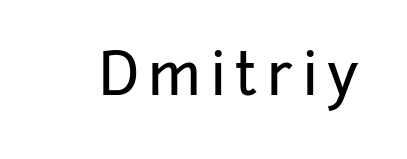
{"serif": "no", "italic": "no", "width": "normal", "stroke_contrast": "low", "x_height": "medium", "monospaced": "no", "underline": "no", "glyph_px": 58}
